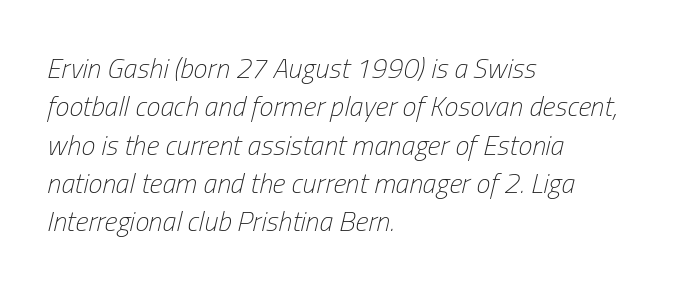
Q: Is the text bold? A: No.
Q: Is the text italic (slanted)? A: Yes, it leans right by about 13 degrees.
Q: Is the text underlined? A: No.
Q: How is the paragraph aligned? A: Left-aligned.
Q: Is the spacing between letters normal or unusually wide? A: Normal.
Q: Is the spacing between lines tight, normal or loose? A: Normal.
Q: Width (condensed, normal, or wide)? A: Condensed.
Q: Stroke contrast? A: Low.
Q: x-height? A: Medium.
Q: Monospaced? A: No.
